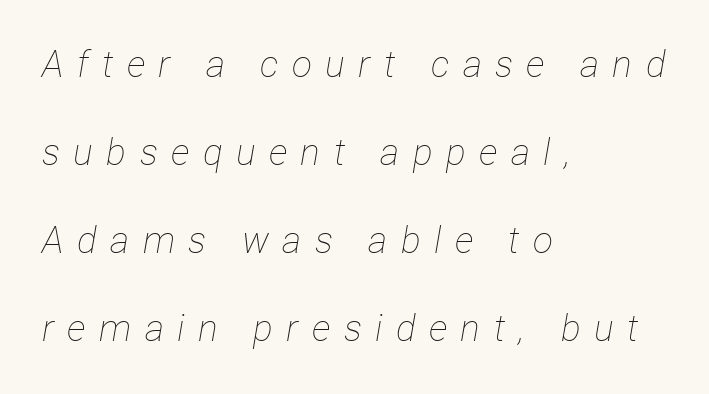
In CSS terms this would be text-align: left. Note the varied advance widths — an 'i' is clearly narrower than an 'm'. Bare-footed words on every line. What's the leading like? Stretched, with rows far apart. Notice how the stems are inclined rather than vertical — that's the hallmark of italics.
